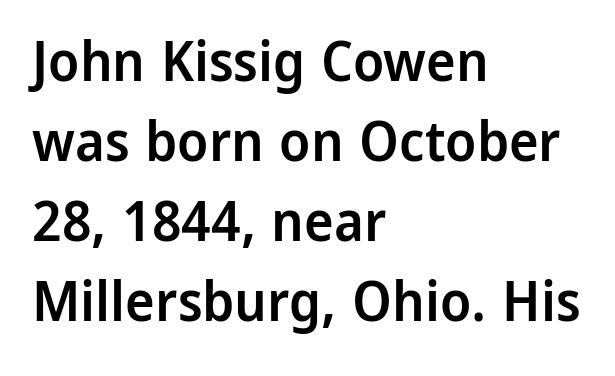
Default kerning and tracking; the words read as compact shapes. The gap between lines stays unmarked. These lines are set flush left with a ragged right edge. You can tell it's not italic because the verticals are truly vertical.
